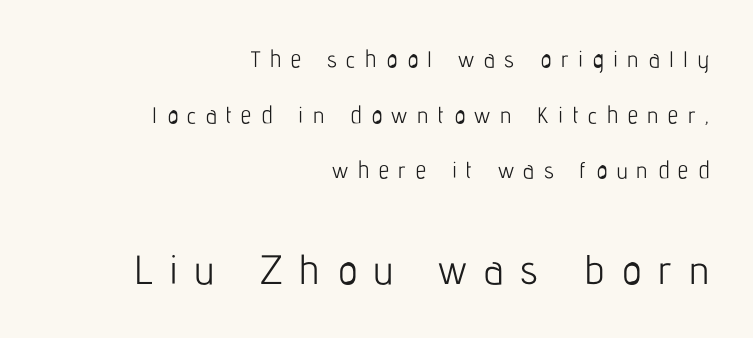
{"serif": "no", "italic": "no", "bold": "no", "weight": "light", "width": "condensed", "stroke_contrast": "low", "x_height": "medium", "monospaced": "no", "underline": "no", "align": "right", "line_spacing": "loose", "line_spacing_ratio": 2.42, "letter_spacing": "wide", "letter_spacing_em": 0.42, "larger_block": "second", "size_ratio": 1.78, "glyph_px": 41}
